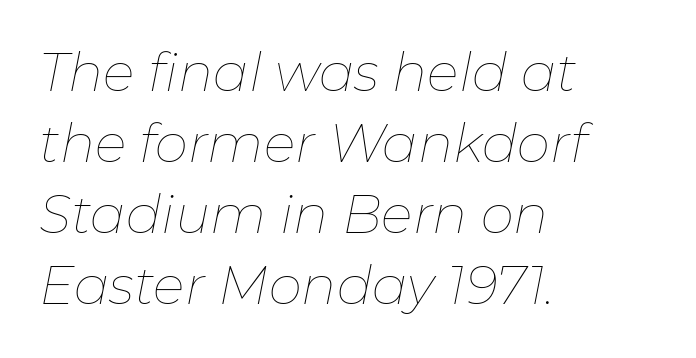
{"italic": "yes", "lean": "right", "slant_degrees": 11, "bold": "no", "weight": "thin", "width": "normal", "stroke_contrast": "low", "x_height": "medium", "monospaced": "no", "underline": "no", "align": "left", "line_spacing": "normal", "line_spacing_ratio": 1.34, "letter_spacing": "normal", "letter_spacing_em": 0.0, "glyph_px": 53}
